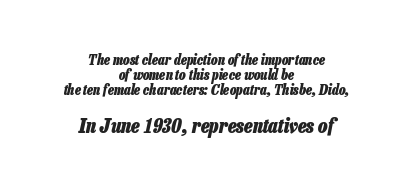
Q: Is the text bold? A: Yes.
Q: Is the text italic (slanted)? A: Yes, it leans right by about 13 degrees.
Q: Is the text underlined? A: No.
Q: How is the paragraph aligned? A: Centered.
Q: Is the spacing between letters normal or unusually wide? A: Normal.
Q: Is the spacing between lines tight, normal or loose? A: Tight.
Q: Which block of text is set in a larger size, the first (top) or the second (bottom)? A: The second (bottom) one.
